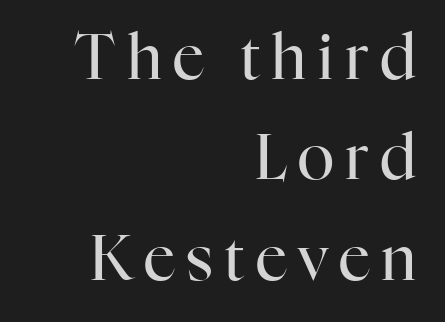
{"serif": "yes", "italic": "no", "bold": "no", "weight": "regular", "width": "normal", "stroke_contrast": "high", "x_height": "medium", "monospaced": "no", "underline": "no", "align": "right", "line_spacing": "normal", "line_spacing_ratio": 1.62, "glyph_px": 62}
